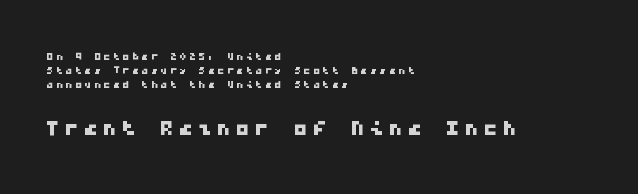
{"serif": "no", "width": "wide", "stroke_contrast": "low", "x_height": "medium", "monospaced": "yes", "underline": "no", "align": "left", "line_spacing": "tight", "line_spacing_ratio": 1.0, "larger_block": "second", "size_ratio": 2.0, "glyph_px": 28}
